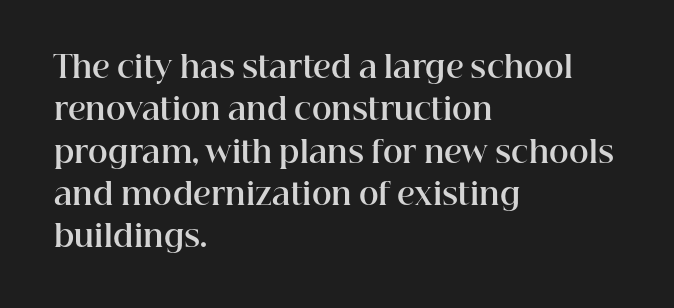
Q: Is the text bold? A: Yes.
Q: Is the text italic (slanted)? A: No, it is upright.
Q: Is the typeface a serif or a sans-serif typeface? A: Serif.
Q: Is the text underlined? A: No.
Q: How is the paragraph aligned? A: Left-aligned.
Q: Is the spacing between letters normal or unusually wide? A: Normal.
Q: Is the spacing between lines tight, normal or loose? A: Normal.
Q: Width (condensed, normal, or wide)? A: Normal.
Q: Stroke contrast? A: High.
Q: x-height? A: Medium.
Q: Monospaced? A: No.
